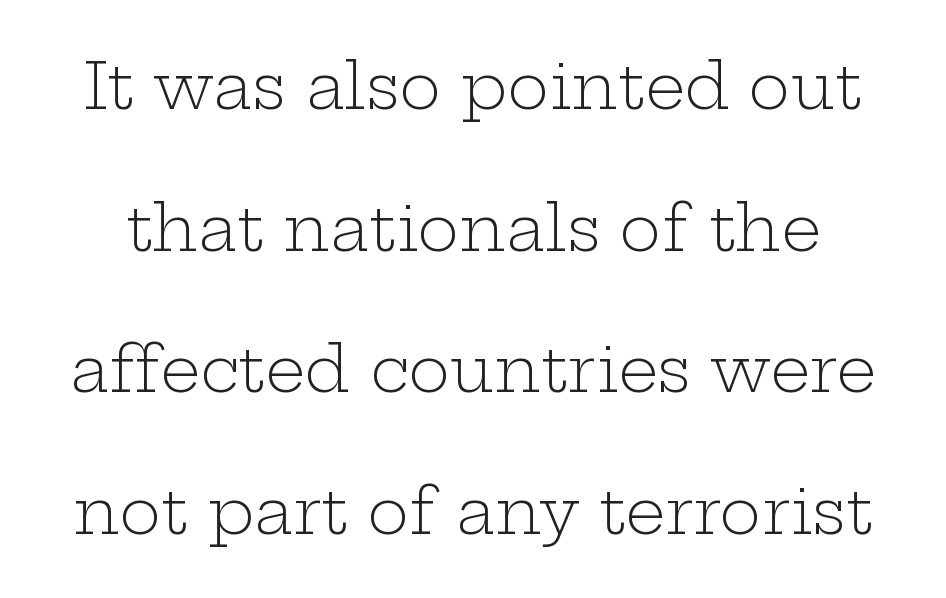
{"serif": "yes", "italic": "no", "bold": "no", "weight": "light", "width": "wide", "stroke_contrast": "low", "x_height": "medium", "monospaced": "no", "underline": "no", "line_spacing": "loose", "line_spacing_ratio": 2.25, "letter_spacing": "normal", "letter_spacing_em": 0.0, "glyph_px": 63}
